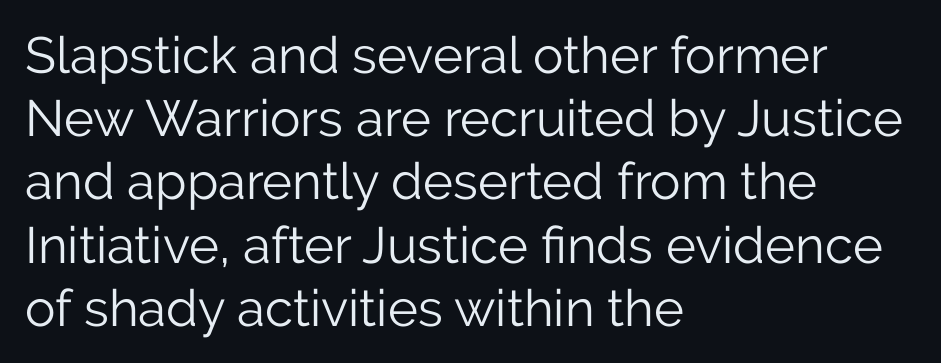
The image shows 51 px light sans-serif type, upright; set left-aligned, line spacing 1.24x, normal letter spacing, not underlined; low stroke contrast and a medium x-height.
